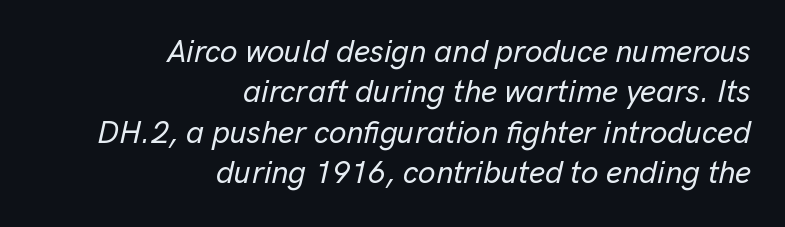
Q: Is the text italic (slanted)? A: Yes, it leans right by about 13 degrees.
Q: Is the text underlined? A: No.
Q: How is the paragraph aligned? A: Right-aligned.
Q: Is the spacing between letters normal or unusually wide? A: Normal.
Q: Is the spacing between lines tight, normal or loose? A: Normal.
Q: Width (condensed, normal, or wide)? A: Normal.
Q: Stroke contrast? A: Low.
Q: x-height? A: Medium.
Q: Monospaced? A: No.
